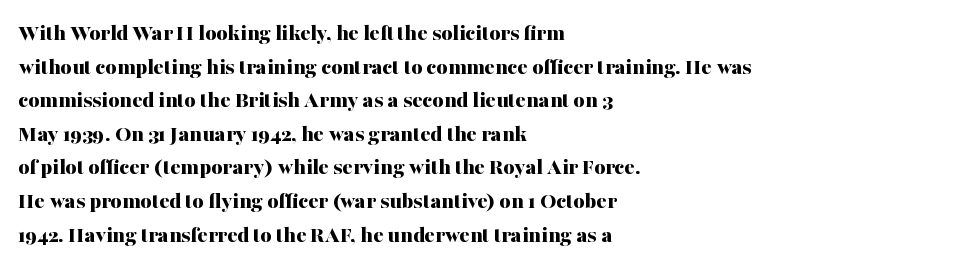
{"italic": "no", "bold": "yes", "underline": "no", "align": "left", "line_spacing": "normal", "line_spacing_ratio": 1.4, "letter_spacing": "normal", "letter_spacing_em": 0.0, "glyph_px": 24}
